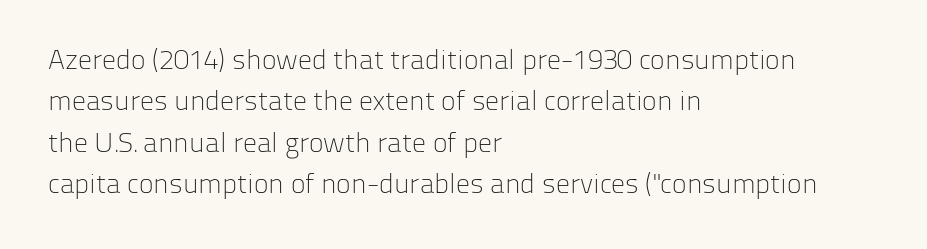
{"serif": "no", "italic": "no", "bold": "no", "weight": "light", "width": "normal", "stroke_contrast": "low", "x_height": "medium", "monospaced": "no", "underline": "no", "align": "left", "line_spacing": "normal", "line_spacing_ratio": 1.48, "letter_spacing": "normal", "letter_spacing_em": 0.0, "glyph_px": 28}
